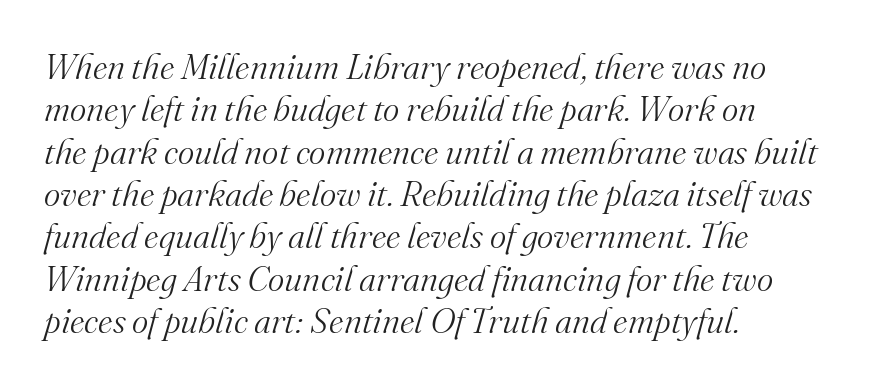
No extra ink here — the face is not bold. Honestly, there is no underline to notice here at all. Between one letter and the next there's only the usual sliver of space. The typeface chosen for these lines features serifs. The letters advance in unequal steps, a hallmark of proportional type. Is the block centered? No — it sits flush against the left margin.
